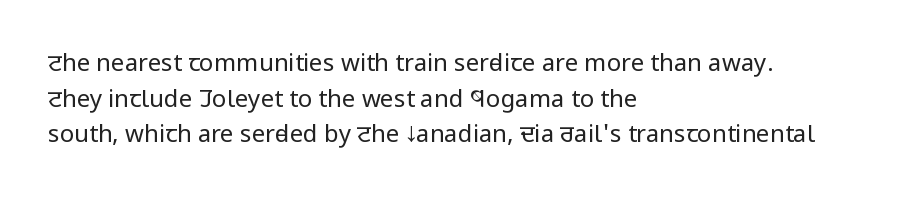
Q: Is the text bold? A: No.
Q: Is the text italic (slanted)? A: No, it is upright.
Q: Is the text underlined? A: No.
Q: How is the paragraph aligned? A: Left-aligned.
Q: Is the spacing between letters normal or unusually wide? A: Normal.
Q: Is the spacing between lines tight, normal or loose? A: Normal.
